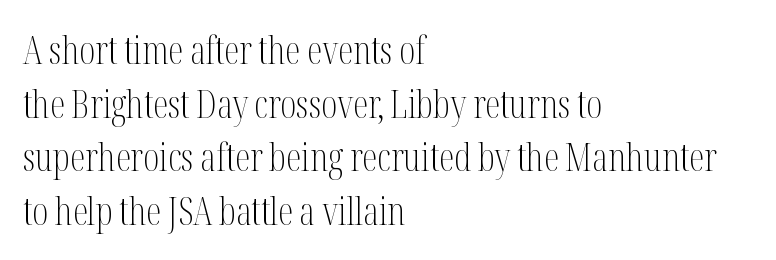
The image shows 38 px light, condensed serif type, upright; set left-aligned, normal line spacing (1.41x), normal letter spacing, not underlined; medium stroke contrast and a medium x-height.
